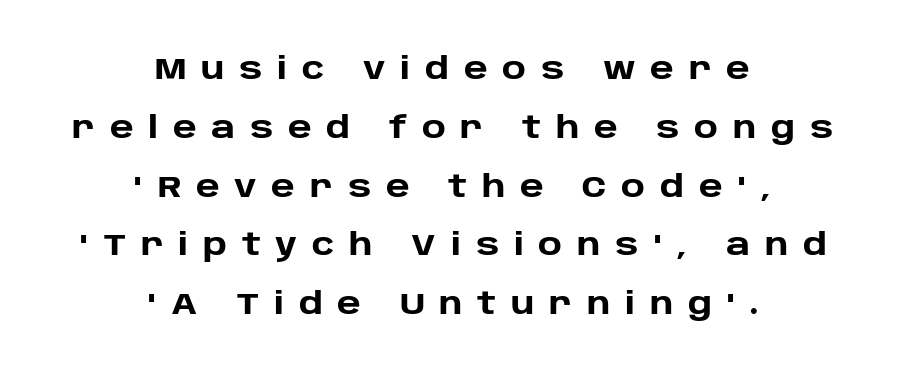
Q: Is the text bold? A: Yes.
Q: Is the text italic (slanted)? A: No, it is upright.
Q: Is the typeface a serif or a sans-serif typeface? A: Sans-serif.
Q: Is the text underlined? A: No.
Q: How is the paragraph aligned? A: Centered.
Q: Is the spacing between letters normal or unusually wide? A: Unusually wide.
Q: Is the spacing between lines tight, normal or loose? A: Loose.
Q: Width (condensed, normal, or wide)? A: Normal.
Q: Stroke contrast? A: Low.
Q: x-height? A: Large.
Q: Monospaced? A: No.
